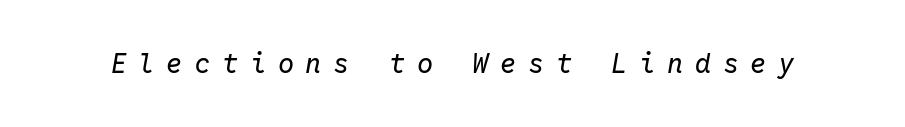
Clear beneath every line of the passage. The letters look calm and open, with moderate or lighter stems. If you drew a line through each stem, it would be angled. Spacing between characters has been opened up far beyond the box default.
